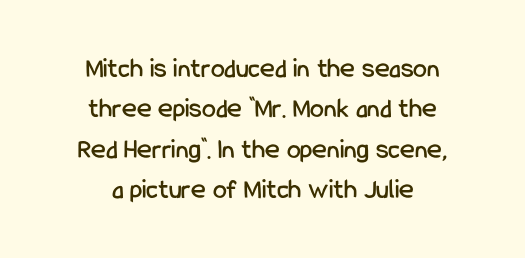
Leading: standard. The letters carry no serifs — their stems end cleanly without finishing strokes. Default kerning and tracking; the words read as compact shapes. No italicization has been applied; the sample stays upright.
